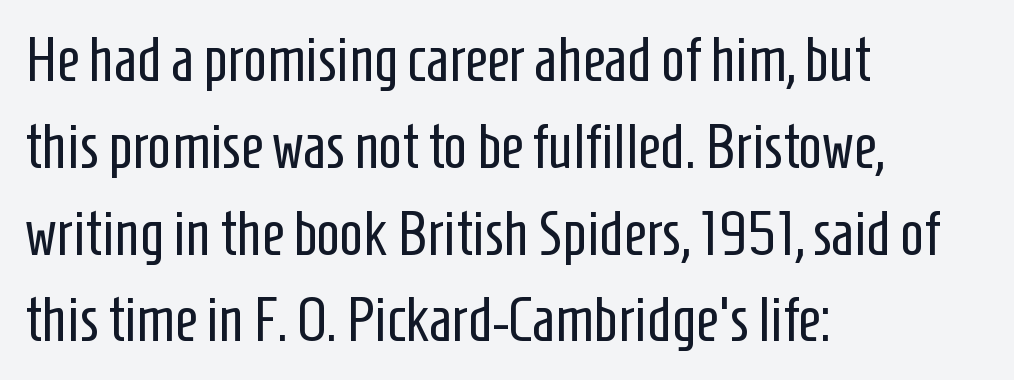
The compositor pushed each line to the left boundary. The glyphs in this specimen are sans serif. Proportional: the letters do not fall into vertical columns. Rendered with straight, roman letterforms. The space directly below the letters is spotless.
